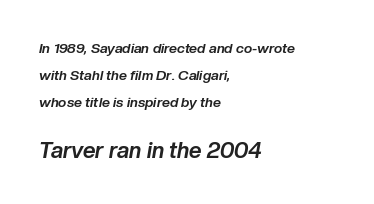
{"italic": "yes", "lean": "right", "slant_degrees": 10, "bold": "yes", "underline": "no", "align": "left", "line_spacing": "loose", "line_spacing_ratio": 1.92, "letter_spacing": "normal", "letter_spacing_em": 0.0, "larger_block": "second", "size_ratio": 1.57, "glyph_px": 22}
